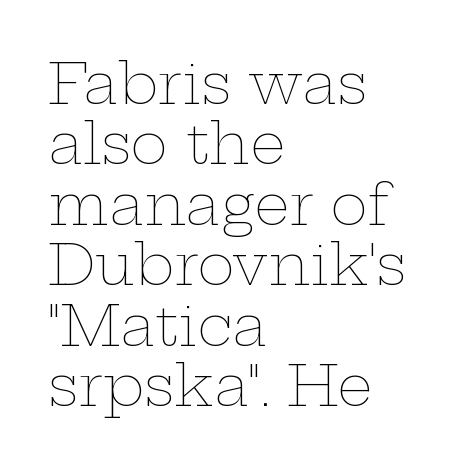
{"italic": "no", "bold": "no", "weight": "thin", "width": "wide", "stroke_contrast": "low", "x_height": "medium", "monospaced": "no", "underline": "no", "align": "left", "line_spacing": "tight", "line_spacing_ratio": 1.08, "letter_spacing": "normal", "letter_spacing_em": 0.0, "glyph_px": 56}
